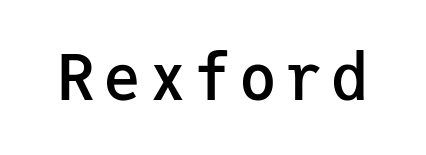
{"serif": "no", "italic": "no", "bold": "semi", "weight": "semibold", "width": "normal", "stroke_contrast": "low", "x_height": "medium", "monospaced": "yes", "underline": "no", "glyph_px": 63}
